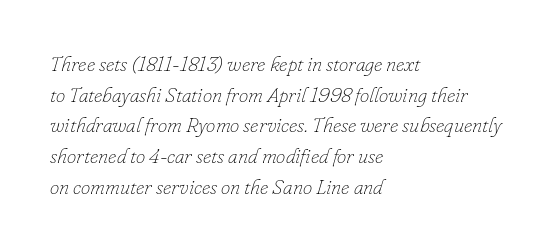
Q: Is the text bold? A: No.
Q: Is the text italic (slanted)? A: Yes, it leans right by about 16 degrees.
Q: Is the text underlined? A: No.
Q: How is the paragraph aligned? A: Left-aligned.
Q: Is the spacing between letters normal or unusually wide? A: Normal.
Q: Is the spacing between lines tight, normal or loose? A: Normal.
